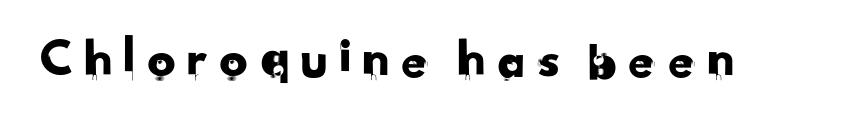
Q: Is the typeface a serif or a sans-serif typeface? A: Sans-serif.
Q: Is the text underlined? A: No.
Q: Width (condensed, normal, or wide)? A: Normal.
Q: Stroke contrast? A: Low.
Q: x-height? A: Small.
Q: Monospaced? A: No.
